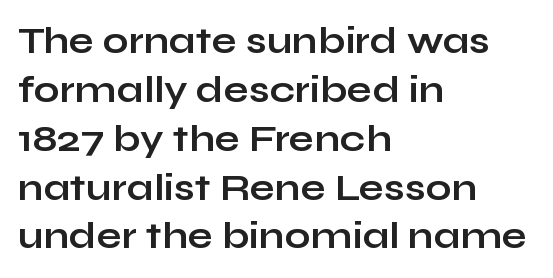
The letters stand upright; this is a roman face. The type family on display is of the sans-serif kind. There is no visible air inserted between adjacent glyphs. Teacher's note: observe the even left margin — that is flush-left alignment. Quick note: underline off.
